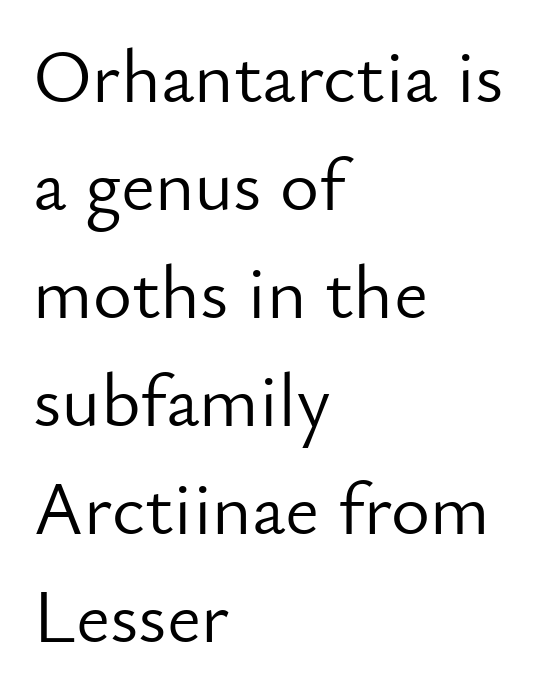
The image shows 75 px light sans-serif type, upright; set left-aligned, normal line spacing (1.44x), normal letter spacing, not underlined; low stroke contrast and a small x-height.
